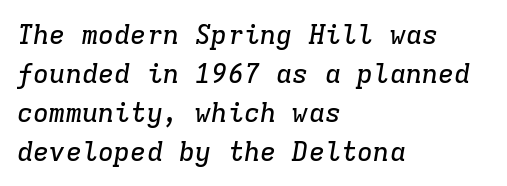
Each row of text sits above clean, open space. Vertical spacing — default. The paragraph has a hard left edge and a soft right edge. Emphasis-style slanted type is in use. Nobody touched the tracking dial on this one.
